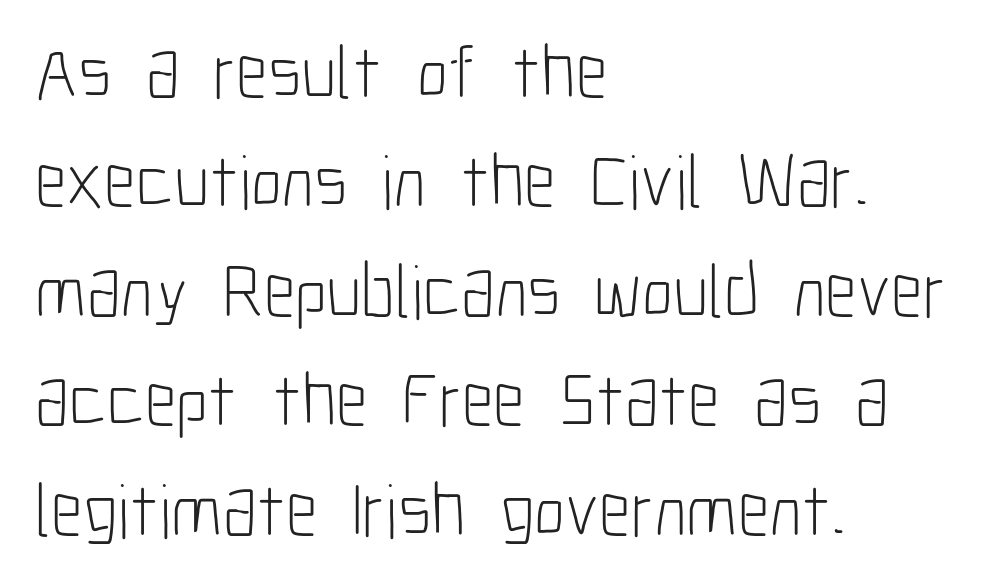
The image shows 76 px light, condensed sans-serif type, upright; set left-aligned, normal line spacing (1.44x), normal letter spacing, not underlined; low stroke contrast and a medium x-height.
